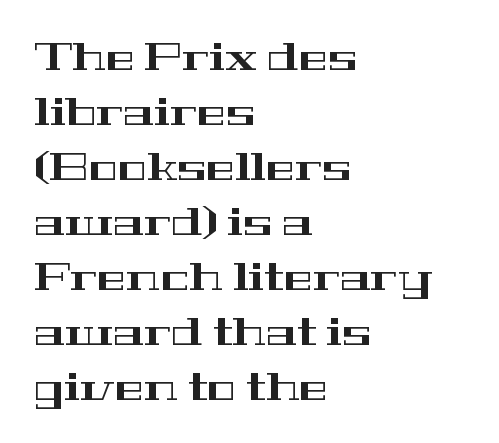
The image shows 39 px wide serif type, upright; set left-aligned, normal line spacing (1.41x), normal letter spacing, not underlined; high stroke contrast and a medium x-height.
